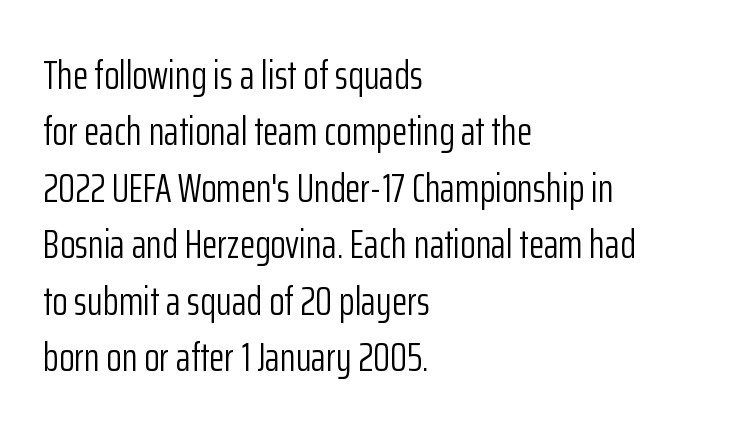
Q: Is the text bold? A: No.
Q: Is the text italic (slanted)? A: No, it is upright.
Q: Is the typeface a serif or a sans-serif typeface? A: Sans-serif.
Q: Is the text underlined? A: No.
Q: How is the paragraph aligned? A: Left-aligned.
Q: Is the spacing between letters normal or unusually wide? A: Normal.
Q: Is the spacing between lines tight, normal or loose? A: Normal.
Q: Width (condensed, normal, or wide)? A: Condensed.
Q: Stroke contrast? A: Low.
Q: x-height? A: Medium.
Q: Monospaced? A: No.
